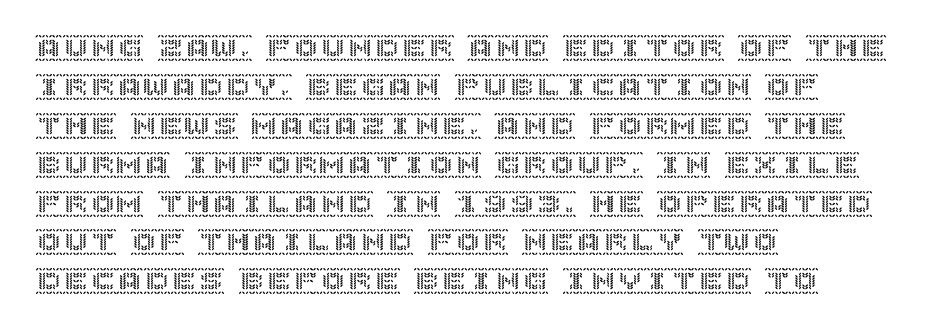
{"italic": "no", "underline": "no", "align": "left", "line_spacing": "normal", "line_spacing_ratio": 1.44, "letter_spacing": "normal", "letter_spacing_em": 0.0, "glyph_px": 27}
